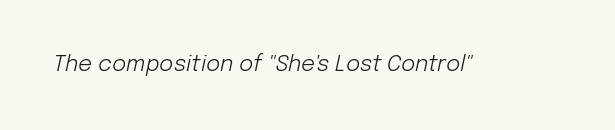
The image shows 22 px text type, italic (leaning right); set normal letter spacing, not underlined.
